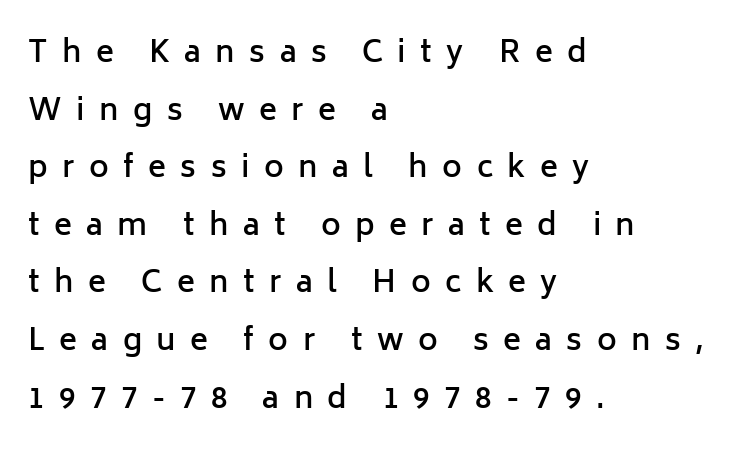
Rule under the text: the space is simply empty. Horizontally, the lines are justified to the leading edge only. Does extra space separate the letters? Yes, quite a lot of it. Varying glyph widths throughout — classic text-font behaviour.
